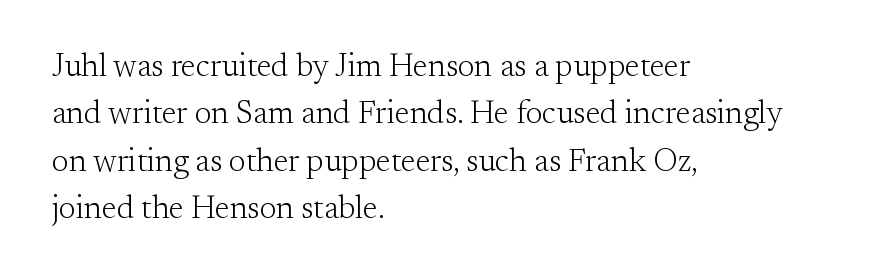
{"serif": "yes", "italic": "no", "bold": "no", "weight": "light", "width": "normal", "stroke_contrast": "medium", "x_height": "small", "monospaced": "no", "underline": "no", "align": "left", "line_spacing": "normal", "line_spacing_ratio": 1.48, "letter_spacing": "normal", "letter_spacing_em": 0.0, "glyph_px": 32}
